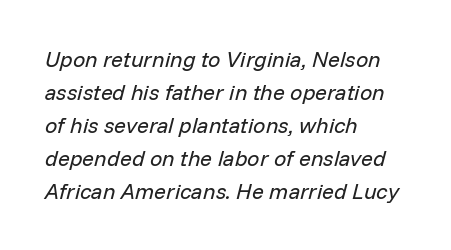
The image shows 22 px text type, italic (leaning right); set left-aligned, normal line spacing (1.5x), normal letter spacing, not underlined.
